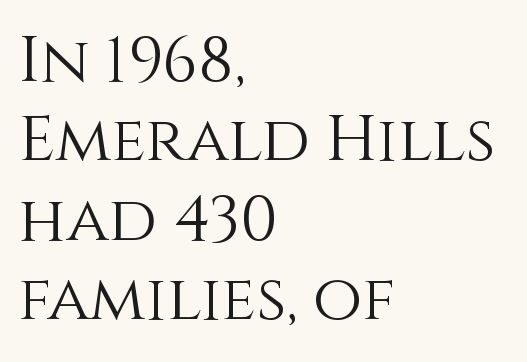
The lines in this sample share a left origin and differ only in where they stop. The axis of the letterforms is exactly vertical. Proportional: the letters do not fall into vertical columns. A typesetter would call this zero additional tracking.
